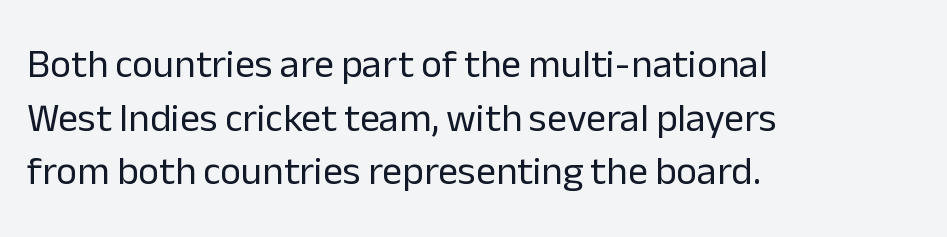
Compared with typical body copy, the letter spacing here is the same. Looks like regular typesetting: each glyph gets only the width it needs. Line starts are locked; line ends wander. The font is comparable to plain body text, perhaps lighter.
